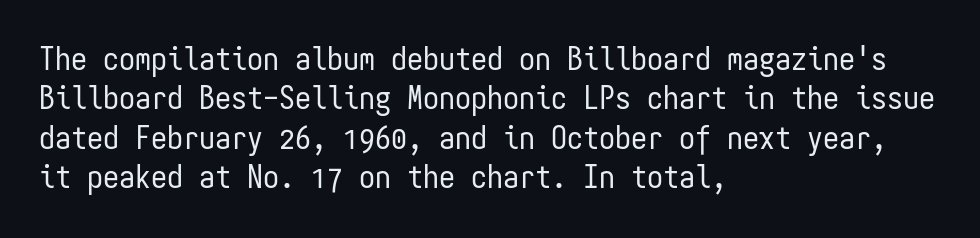
Q: Is the text bold? A: No.
Q: Is the text italic (slanted)? A: No, it is upright.
Q: Is the typeface a serif or a sans-serif typeface? A: Sans-serif.
Q: Is the text underlined? A: No.
Q: How is the paragraph aligned? A: Left-aligned.
Q: Is the spacing between letters normal or unusually wide? A: Normal.
Q: Width (condensed, normal, or wide)? A: Condensed.
Q: Stroke contrast? A: Low.
Q: x-height? A: Medium.
Q: Monospaced? A: Yes.
